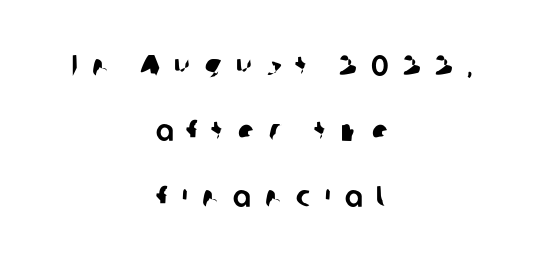
Widely set lines give the paragraph a tall, airy silhouette. Type style note: lacks serifs. These lines stack symmetrically, like a column narrowing and widening about its center. Is the letter spacing exaggerated? Yes — the characters are pushed far apart. The letters advance in unequal steps, a hallmark of proportional type.
